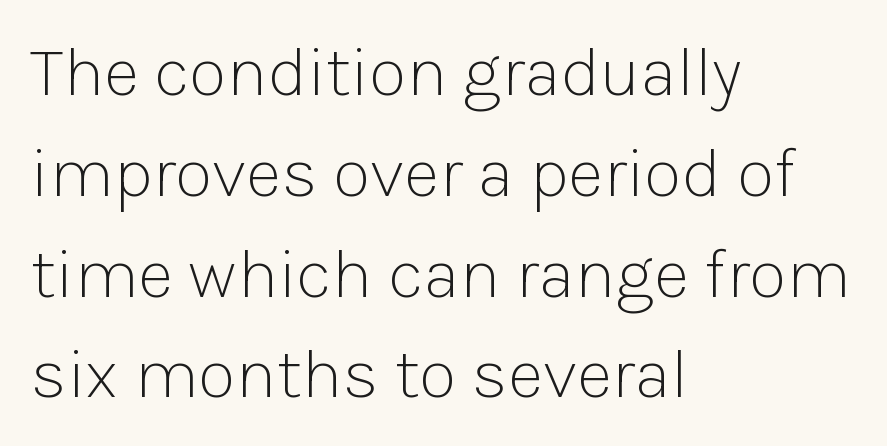
{"serif": "no", "italic": "no", "bold": "no", "weight": "light", "width": "normal", "stroke_contrast": "low", "x_height": "medium", "monospaced": "no", "underline": "no", "align": "left", "line_spacing": "normal", "line_spacing_ratio": 1.44, "letter_spacing": "normal", "letter_spacing_em": 0.0, "glyph_px": 70}
